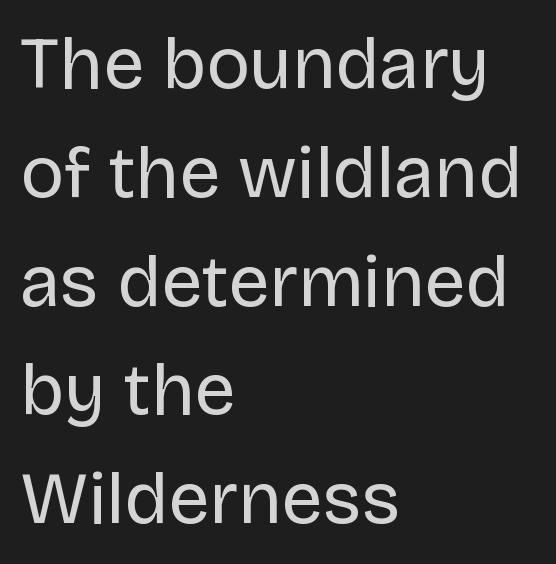
{"serif": "no", "italic": "no", "bold": "no", "weight": "regular", "width": "normal", "stroke_contrast": "low", "x_height": "large", "monospaced": "no", "underline": "no", "align": "left", "line_spacing": "normal", "line_spacing_ratio": 1.49, "letter_spacing": "normal", "letter_spacing_em": 0.0, "glyph_px": 73}
